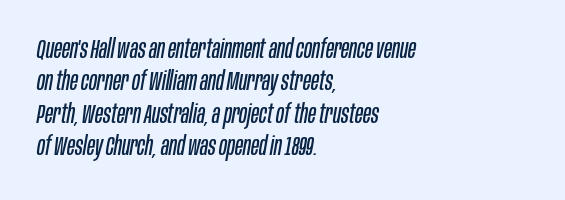
{"italic": "yes", "lean": "right", "slant_degrees": 10, "bold": "no", "underline": "no", "align": "left", "line_spacing": "normal", "line_spacing_ratio": 1.25, "letter_spacing": "normal", "letter_spacing_em": 0.0, "glyph_px": 26}
